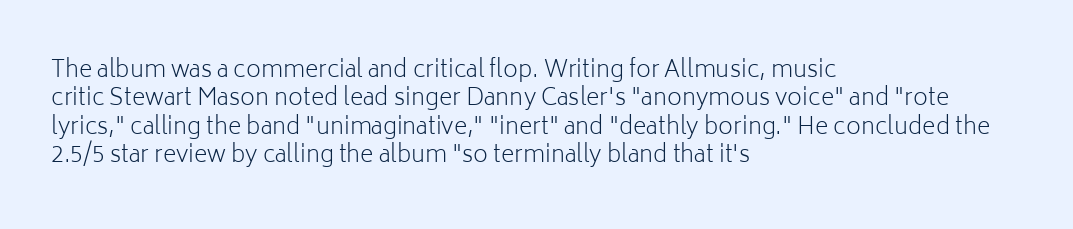
The image shows 23 px text type, upright; set left-aligned, line spacing 1.23x, normal letter spacing, not underlined.
